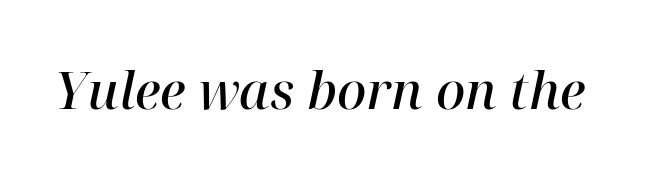
These lines are rendered in a variable-pitch font. Is the letter spacing exaggerated? No — it looks like the ordinary default. Would a proofreader flag this as italicized? Yes. You can tell from the footed stems that serif type was used. The space directly below the letters is spotless. I'd describe the lettering as semibold — firm but not a full bold.
